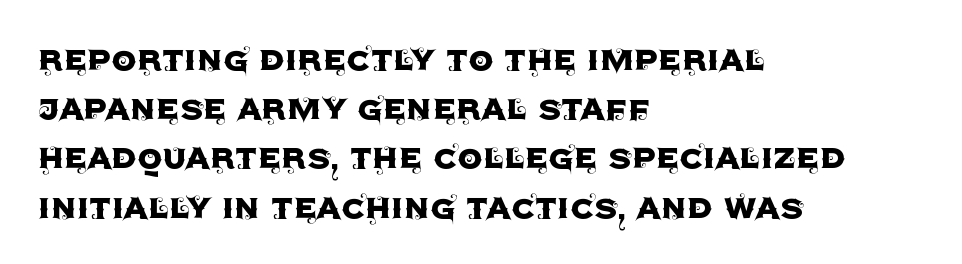
Q: Is the text italic (slanted)? A: No, it is upright.
Q: Is the typeface a serif or a sans-serif typeface? A: Sans-serif.
Q: Is the text underlined? A: No.
Q: How is the paragraph aligned? A: Left-aligned.
Q: Is the spacing between letters normal or unusually wide? A: Normal.
Q: Width (condensed, normal, or wide)? A: Normal.
Q: x-height? A: Large.
Q: Monospaced? A: No.
